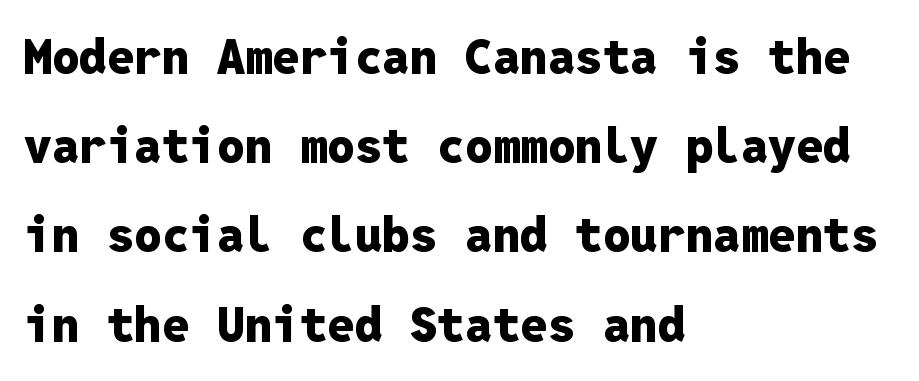
The image shows 49 px heavy sans-serif type, upright, monospaced; set left-aligned, line spacing 1.82x, normal letter spacing, not underlined; low stroke contrast and a medium x-height.
